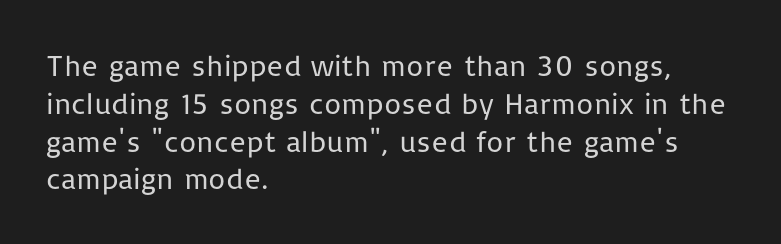
The image shows 30 px regular-weight sans-serif type, upright; set left-aligned, normal line spacing (1.26x), normal letter spacing, not underlined; low stroke contrast and a medium x-height.
